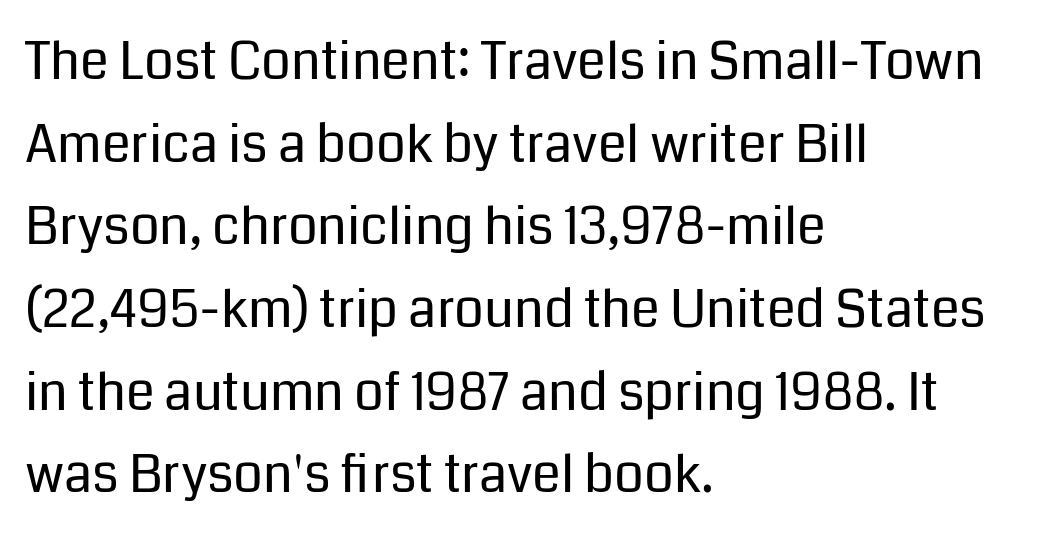
Q: Is the text bold? A: No.
Q: Is the text italic (slanted)? A: No, it is upright.
Q: Is the typeface a serif or a sans-serif typeface? A: Sans-serif.
Q: Is the text underlined? A: No.
Q: How is the paragraph aligned? A: Left-aligned.
Q: Is the spacing between letters normal or unusually wide? A: Normal.
Q: Is the spacing between lines tight, normal or loose? A: Normal.
Q: Width (condensed, normal, or wide)? A: Normal.
Q: Stroke contrast? A: Low.
Q: x-height? A: Medium.
Q: Monospaced? A: No.
